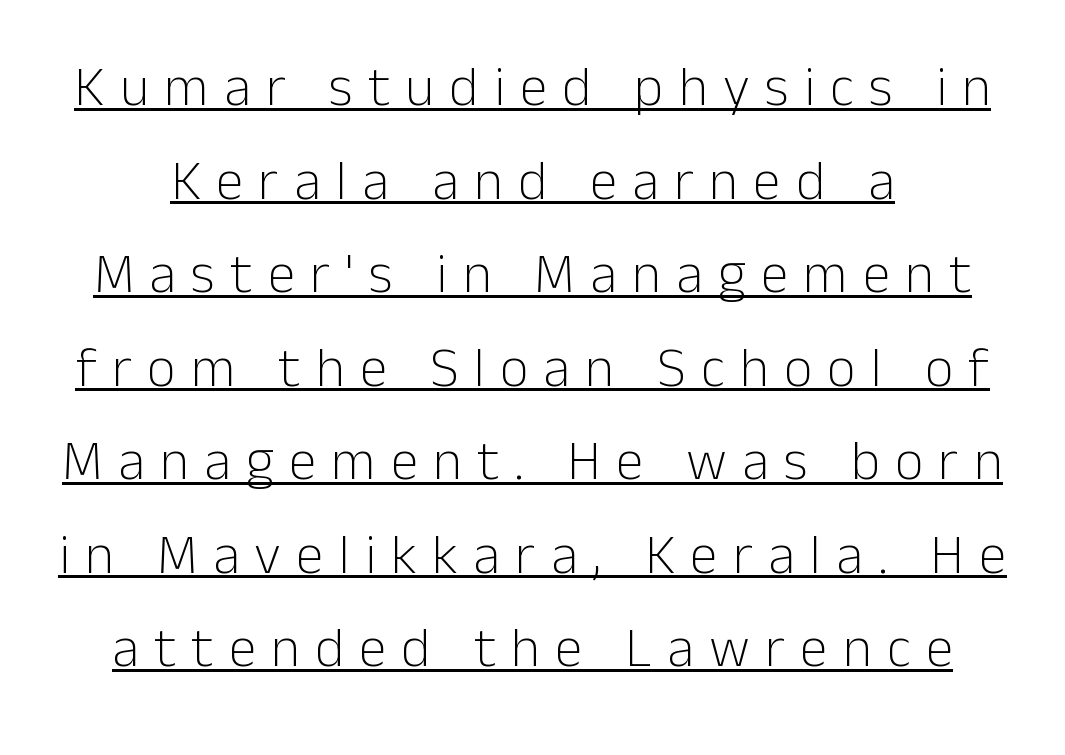
{"serif": "no", "italic": "no", "bold": "no", "weight": "light", "width": "normal", "stroke_contrast": "low", "x_height": "medium", "monospaced": "no", "underline": "yes", "line_spacing": "normal", "line_spacing_ratio": 1.67, "letter_spacing": "wide", "letter_spacing_em": 0.27, "glyph_px": 56}
